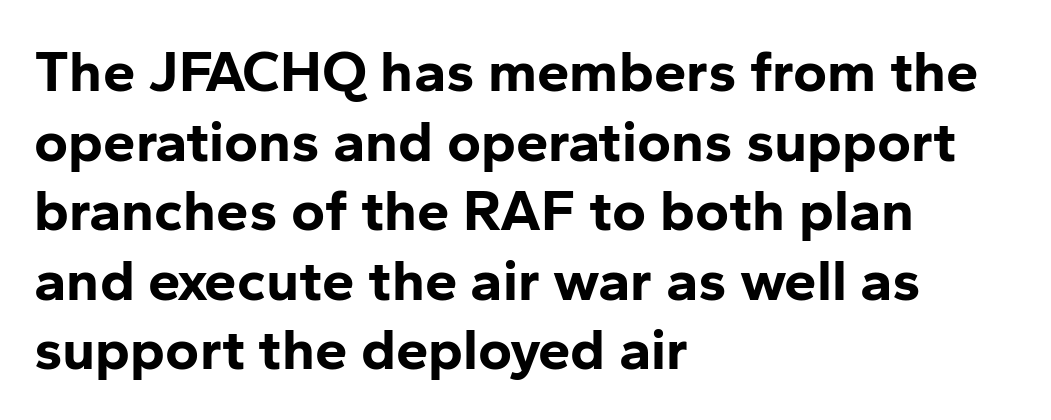
Q: Is the text bold? A: Yes.
Q: Is the text italic (slanted)? A: No, it is upright.
Q: Is the typeface a serif or a sans-serif typeface? A: Sans-serif.
Q: Is the text underlined? A: No.
Q: How is the paragraph aligned? A: Left-aligned.
Q: Is the spacing between letters normal or unusually wide? A: Normal.
Q: Width (condensed, normal, or wide)? A: Normal.
Q: Stroke contrast? A: Low.
Q: x-height? A: Medium.
Q: Monospaced? A: No.
